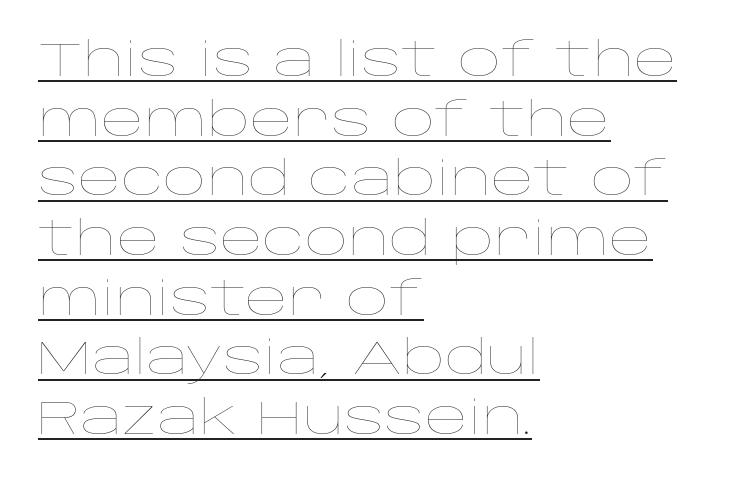
{"italic": "no", "bold": "no", "weight": "thin", "width": "wide", "stroke_contrast": "low", "x_height": "large", "monospaced": "no", "underline": "yes", "align": "left", "line_spacing": "normal", "line_spacing_ratio": 1.27, "letter_spacing": "normal", "letter_spacing_em": 0.0, "glyph_px": 47}
